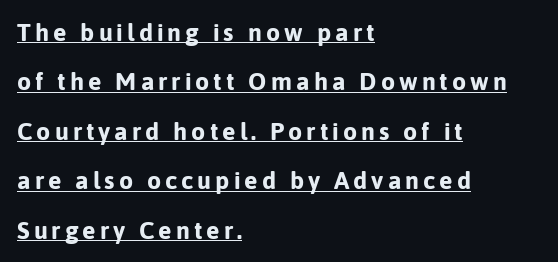
Q: Is the text bold? A: Yes.
Q: Is the text italic (slanted)? A: No, it is upright.
Q: Is the text underlined? A: Yes.
Q: How is the paragraph aligned? A: Left-aligned.
Q: Is the spacing between lines tight, normal or loose? A: Loose.
